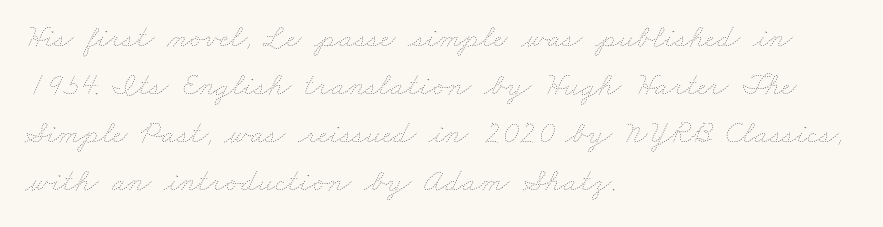
Short and long lines alike share a common starting point at left. Summary of vertical rhythm: regular, with standard interline spacing. Only glyphs here, with clear space below each row. No letter is thick-stroked: the sample isn't bold. Nothing unusual about the tracking: characters are spaced as the font intends.
